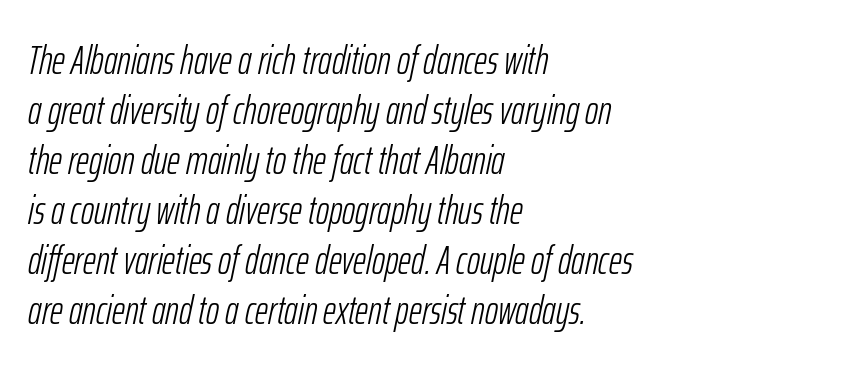
The image shows 40 px light, condensed type, italic (leaning right); set left-aligned, normal line spacing (1.25x), normal letter spacing, not underlined; low stroke contrast and a medium x-height.
